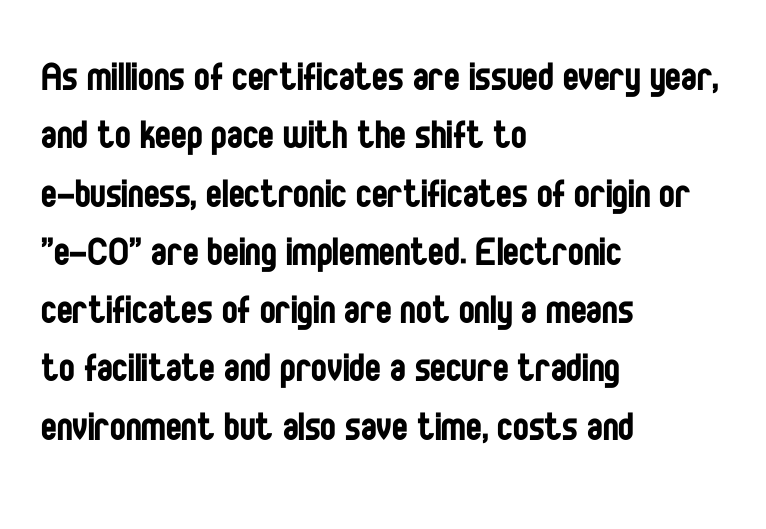
Q: Is the text bold? A: No.
Q: Is the text italic (slanted)? A: No, it is upright.
Q: Is the typeface a serif or a sans-serif typeface? A: Sans-serif.
Q: Is the text underlined? A: No.
Q: How is the paragraph aligned? A: Left-aligned.
Q: Is the spacing between letters normal or unusually wide? A: Normal.
Q: Width (condensed, normal, or wide)? A: Condensed.
Q: Stroke contrast? A: Low.
Q: x-height? A: Large.
Q: Monospaced? A: No.
